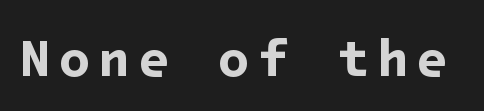
The image shows 52 px bold sans-serif type; set not underlined; low stroke contrast and a medium x-height.
